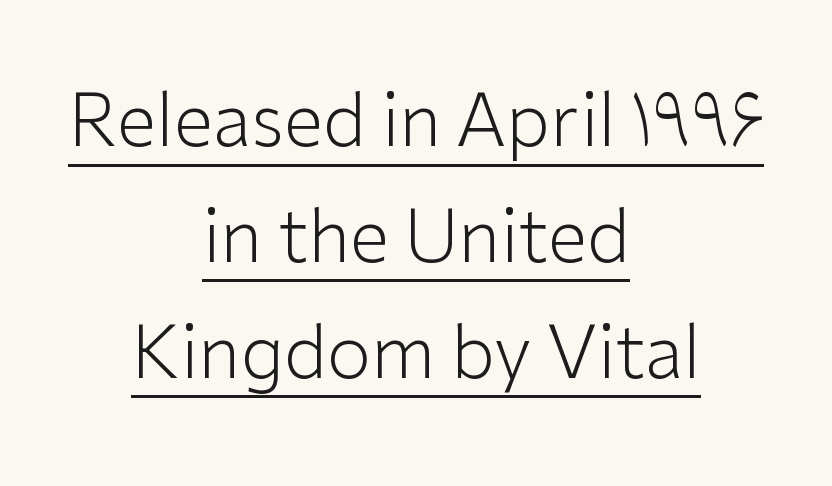
The image shows 72 px light sans-serif type, upright; set centered, normal line spacing (1.61x), normal letter spacing, underlined; low stroke contrast and a medium x-height.
